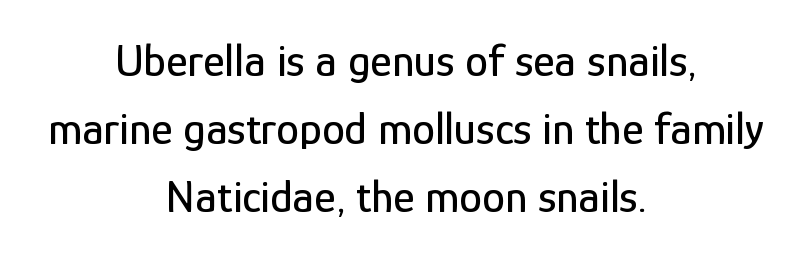
One-word summary of the alignment: center. Tracking value appears to be zero — textbook default spacing. Think of a printed novel: that variable character pitch is what you see here. The gap between lines stays unmarked. Italic? Not at all — the glyphs are vertical. The passage shown is typeset with a sans-serif family.
